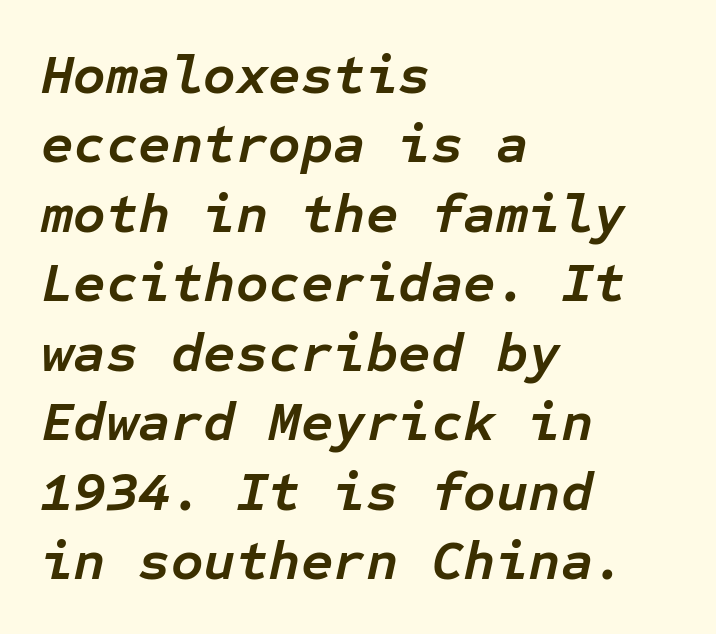
{"italic": "yes", "lean": "right", "slant_degrees": 12, "bold": "yes", "weight": "semibold", "width": "normal", "stroke_contrast": "low", "x_height": "medium", "monospaced": "yes", "underline": "no", "align": "left", "line_spacing_ratio": 1.24, "letter_spacing": "normal", "letter_spacing_em": 0.0, "glyph_px": 56}
